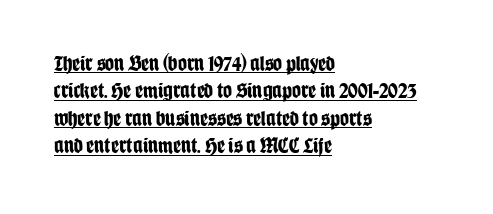
{"italic": "no", "bold": "yes", "underline": "yes", "align": "left", "line_spacing": "normal", "line_spacing_ratio": 1.25, "letter_spacing": "normal", "letter_spacing_em": 0.0, "glyph_px": 22}
